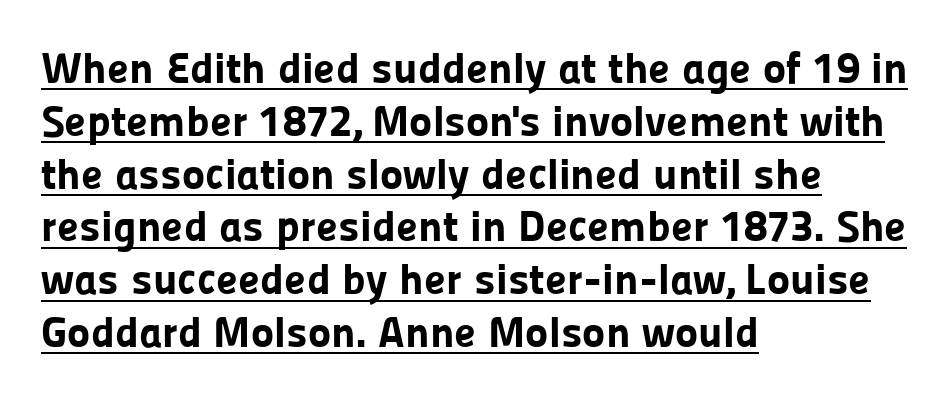
The image shows 44 px bold sans-serif type, upright; set left-aligned, line spacing 1.2x, normal letter spacing, underlined; low stroke contrast and a medium x-height.
